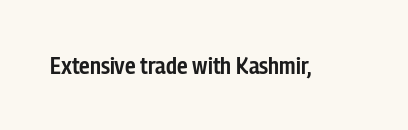
The image shows 24 px text type, upright; set normal letter spacing, not underlined.
